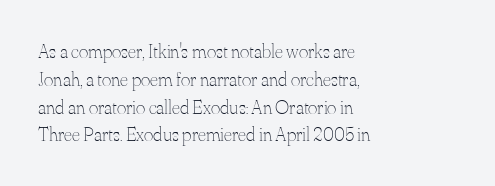
Nothing heavy about these letters — not bold at all. Compared with a centered layout, this one pins lines to the left instead. Spacing between characters is what you'd get straight out of the box. Posture: vertical. Anything drawn beneath the words? Only blank space.
